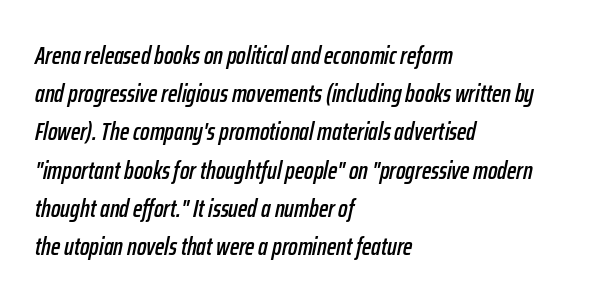
Italic: yes, the glyphs are oblique. The block of text has a typical density, with ordinary space between rows. Has an underline been added? It has not. Caption: multi-line text, flush left, ragged right.
